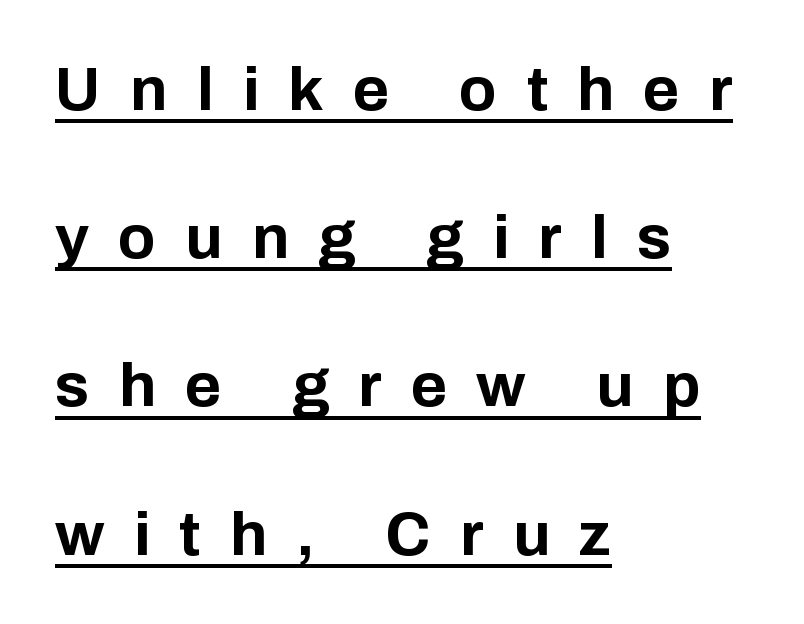
This rendering uses left alignment, leaving the right contour irregular. The block of text is sparse from top to bottom, with ample space between rows. The sample has been set heavy, in full bold. This sample has the flowing, uneven cadence of proportional lettering. A typographer would call this underscored text.
